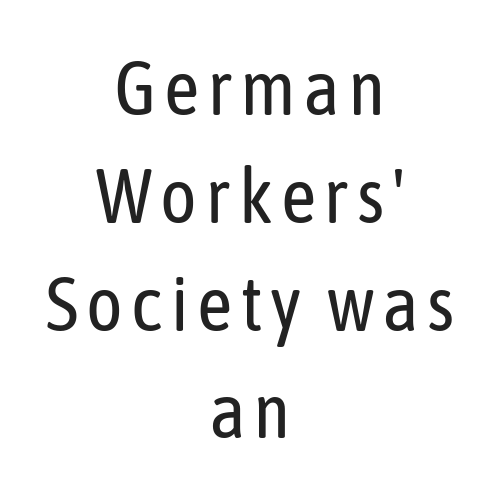
Q: Is the text bold? A: No.
Q: Is the text italic (slanted)? A: No, it is upright.
Q: Is the typeface a serif or a sans-serif typeface? A: Sans-serif.
Q: Is the text underlined? A: No.
Q: How is the paragraph aligned? A: Centered.
Q: Is the spacing between lines tight, normal or loose? A: Normal.
Q: Width (condensed, normal, or wide)? A: Condensed.
Q: Stroke contrast? A: Low.
Q: x-height? A: Medium.
Q: Monospaced? A: No.
